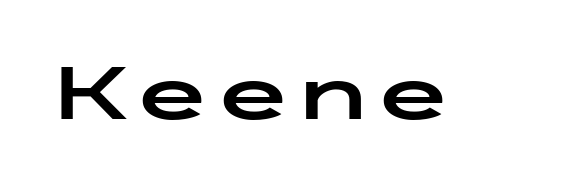
Q: Is the text italic (slanted)? A: No, it is upright.
Q: Is the typeface a serif or a sans-serif typeface? A: Sans-serif.
Q: Is the text underlined? A: No.
Q: Is the spacing between letters normal or unusually wide? A: Normal.
Q: Width (condensed, normal, or wide)? A: Wide.
Q: Stroke contrast? A: Low.
Q: x-height? A: Medium.
